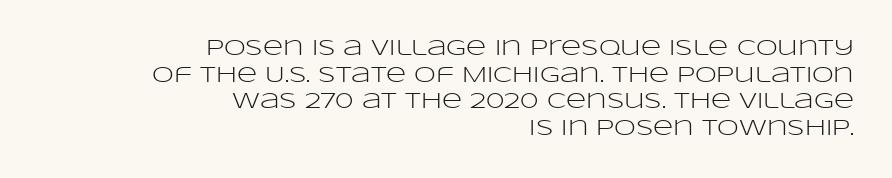
The image shows 22 px text type, upright; set right-aligned, line spacing 1.21x, normal letter spacing, not underlined.
